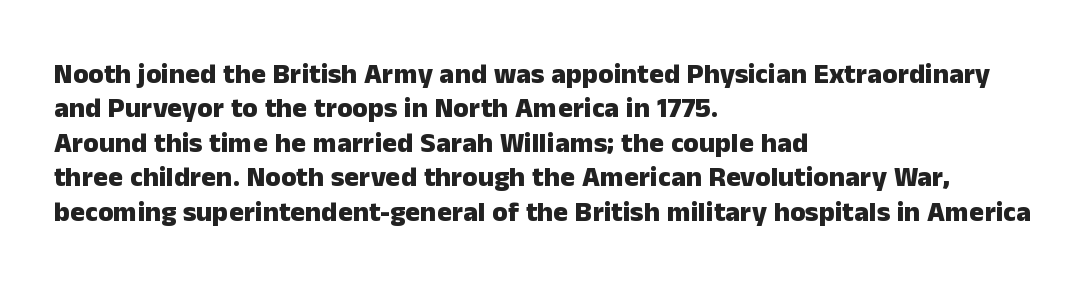
The image shows 28 px heavy sans-serif type, upright; set left-aligned, line spacing 1.23x, normal letter spacing, not underlined; low stroke contrast and a medium x-height.
